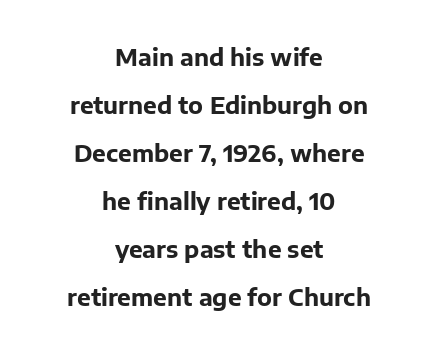
{"italic": "no", "bold": "yes", "underline": "no", "align": "center", "line_spacing": "loose", "line_spacing_ratio": 2.09, "letter_spacing": "normal", "letter_spacing_em": 0.0, "glyph_px": 23}
